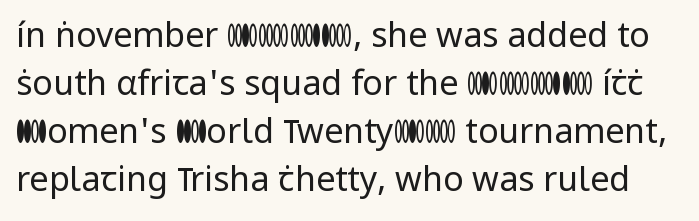
Q: Is the text bold? A: No.
Q: Is the text italic (slanted)? A: No, it is upright.
Q: Is the typeface a serif or a sans-serif typeface? A: Sans-serif.
Q: Is the text underlined? A: No.
Q: Is the spacing between letters normal or unusually wide? A: Normal.
Q: Is the spacing between lines tight, normal or loose? A: Normal.
Q: Width (condensed, normal, or wide)? A: Normal.
Q: Stroke contrast? A: Low.
Q: x-height? A: Medium.
Q: Monospaced? A: No.
